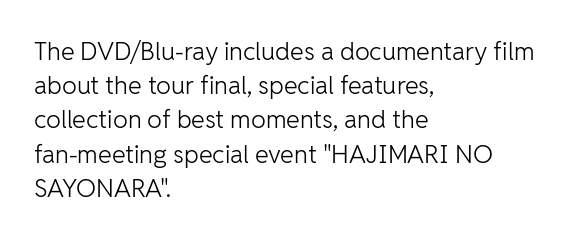
{"italic": "no", "bold": "no", "underline": "no", "align": "left", "line_spacing": "normal", "line_spacing_ratio": 1.37, "letter_spacing": "normal", "letter_spacing_em": 0.0, "glyph_px": 25}
